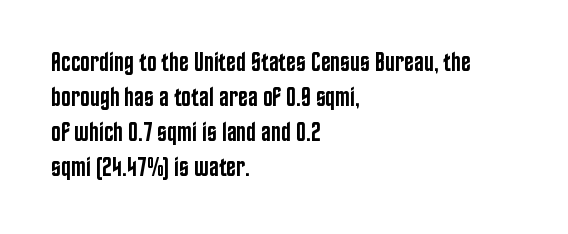
The image shows 26 px text type, upright; set left-aligned, normal line spacing (1.34x), normal letter spacing, not underlined.
